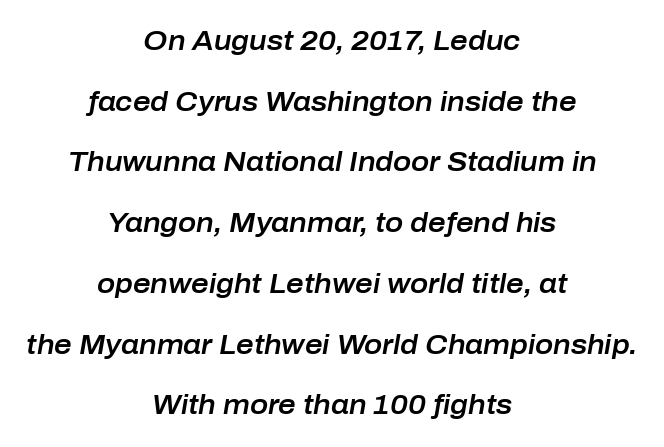
Q: Is the text italic (slanted)? A: Yes, it leans right by about 10 degrees.
Q: Is the text underlined? A: No.
Q: How is the paragraph aligned? A: Centered.
Q: Is the spacing between letters normal or unusually wide? A: Normal.
Q: Is the spacing between lines tight, normal or loose? A: Loose.
